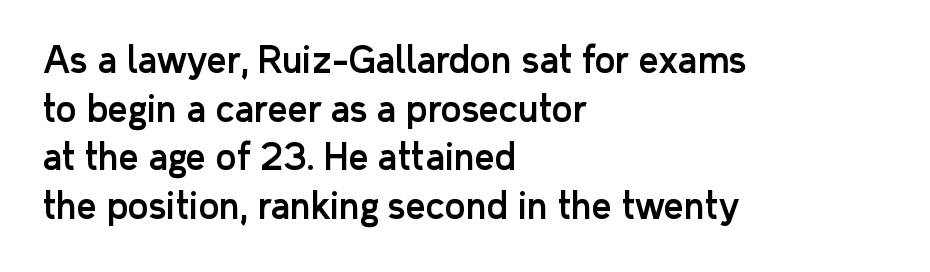
Q: Is the text italic (slanted)? A: No, it is upright.
Q: Is the typeface a serif or a sans-serif typeface? A: Sans-serif.
Q: Is the text underlined? A: No.
Q: How is the paragraph aligned? A: Left-aligned.
Q: Is the spacing between letters normal or unusually wide? A: Normal.
Q: Is the spacing between lines tight, normal or loose? A: Normal.
Q: Width (condensed, normal, or wide)? A: Normal.
Q: Stroke contrast? A: Low.
Q: x-height? A: Medium.
Q: Monospaced? A: No.
